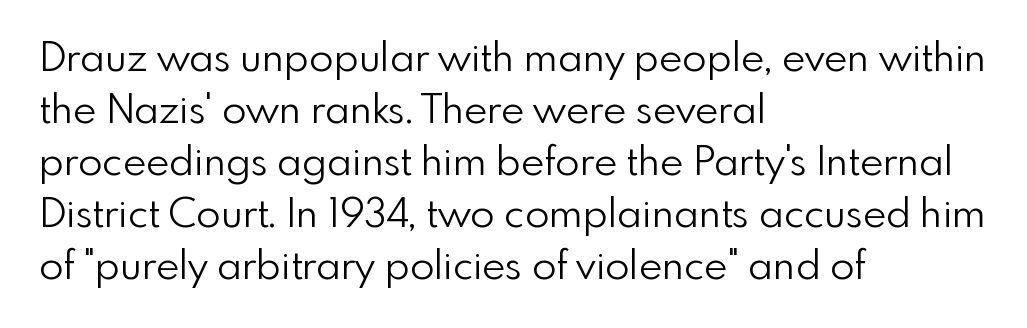
The designer went with a sans here, leaving each stem footless. Unmarked baselines from the first word to the last. One-word summary of the alignment: left. A typesetter would call this zero additional tracking. You could not count columns in this text — the font is proportionally spaced.
